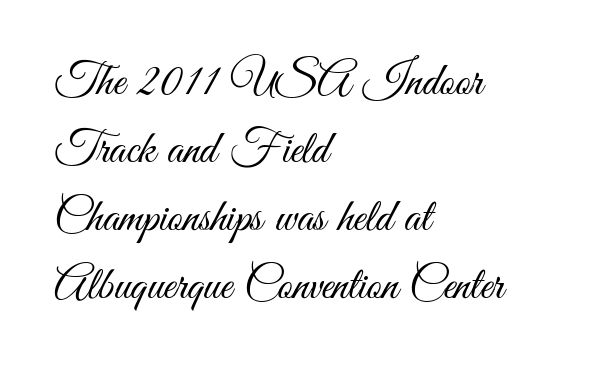
{"serif": "no", "bold": "no", "weight": "light", "width": "condensed", "stroke_contrast": "medium", "x_height": "small", "monospaced": "no", "underline": "no", "align": "left", "line_spacing": "normal", "line_spacing_ratio": 1.45, "letter_spacing": "normal", "letter_spacing_em": 0.0, "glyph_px": 47}
